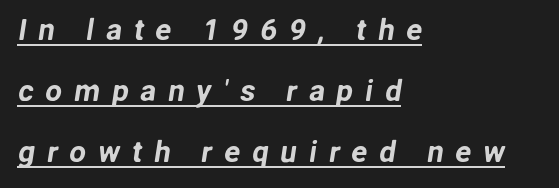
The image shows 30 px sans-serif type; set left-aligned, loose line spacing (2.04x), unusually wide letter spacing (+0.39 em), underlined; low stroke contrast and a medium x-height.
